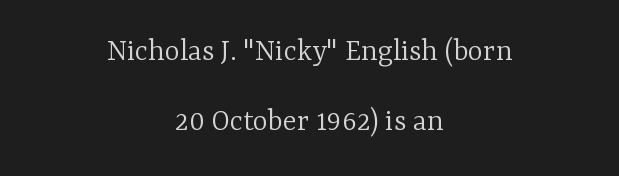
Q: Is the text bold? A: No.
Q: Is the text italic (slanted)? A: No, it is upright.
Q: Is the typeface a serif or a sans-serif typeface? A: Serif.
Q: Is the text underlined? A: No.
Q: How is the paragraph aligned? A: Centered.
Q: Is the spacing between letters normal or unusually wide? A: Normal.
Q: Is the spacing between lines tight, normal or loose? A: Loose.
Q: Width (condensed, normal, or wide)? A: Normal.
Q: Stroke contrast? A: Low.
Q: x-height? A: Medium.
Q: Monospaced? A: No.
